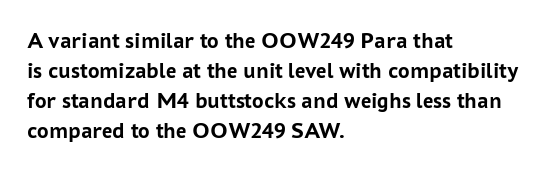
{"italic": "no", "bold": "yes", "underline": "no", "align": "left", "line_spacing": "normal", "line_spacing_ratio": 1.3, "letter_spacing": "normal", "letter_spacing_em": 0.0, "glyph_px": 23}
